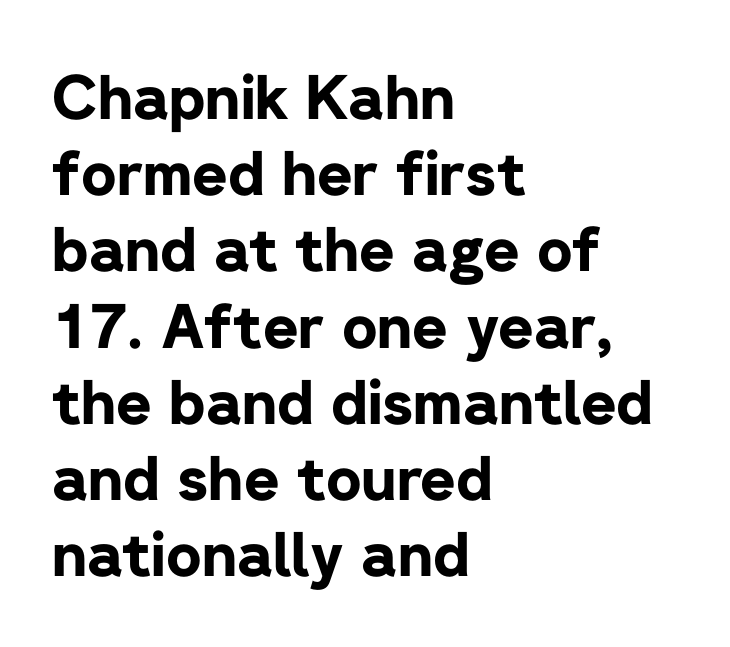
Descenders are the only things crossing below the line. This is roman type, the default non-slanted kind. This sample is left-justified, so line endings fall wherever the words run out. Honestly, the letter spacing is just normal — you wouldn't notice it. The designer went with a sans here, leaving each stem footless. Character widths vary here, with narrow letters taking less room than wide ones.
